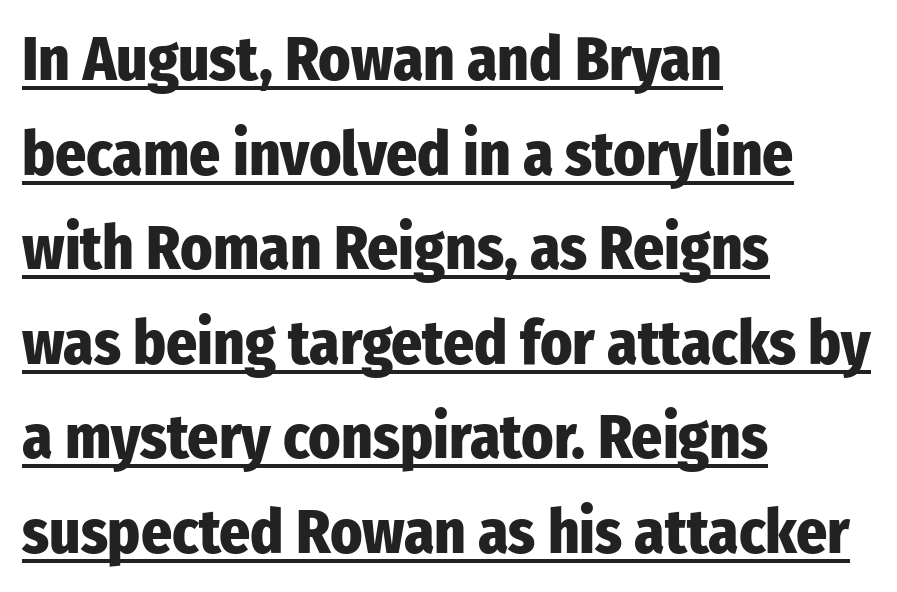
{"serif": "no", "italic": "no", "bold": "yes", "weight": "heavy", "width": "condensed", "stroke_contrast": "low", "x_height": "medium", "monospaced": "no", "underline": "yes", "align": "left", "line_spacing": "normal", "line_spacing_ratio": 1.55, "letter_spacing": "normal", "letter_spacing_em": 0.0, "glyph_px": 61}
